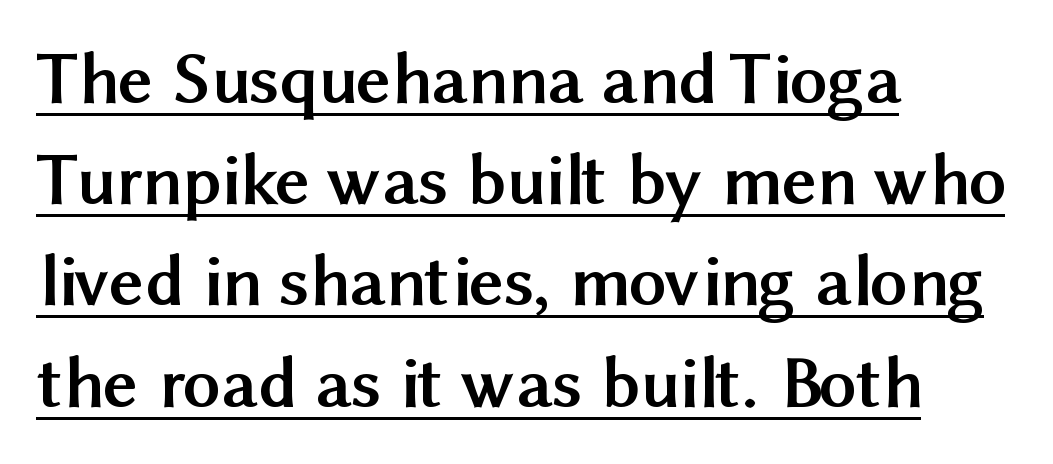
{"serif": "no", "italic": "no", "bold": "yes", "weight": "semibold", "width": "normal", "stroke_contrast": "medium", "x_height": "medium", "monospaced": "no", "underline": "yes", "align": "left", "line_spacing": "normal", "line_spacing_ratio": 1.35, "letter_spacing": "normal", "letter_spacing_em": 0.0, "glyph_px": 75}
